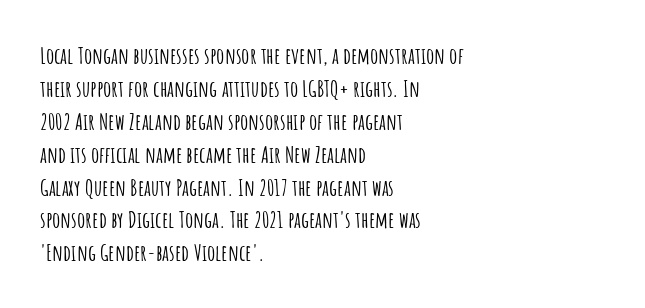
Q: Is the text italic (slanted)? A: No, it is upright.
Q: Is the text underlined? A: No.
Q: How is the paragraph aligned? A: Left-aligned.
Q: Is the spacing between letters normal or unusually wide? A: Normal.
Q: Is the spacing between lines tight, normal or loose? A: Normal.
